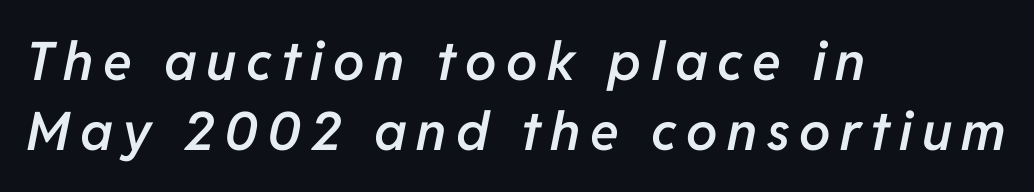
{"italic": "yes", "lean": "right", "slant_degrees": 11, "bold": "semi", "weight": "semibold", "width": "normal", "stroke_contrast": "low", "x_height": "medium", "monospaced": "no", "underline": "no", "align": "left", "line_spacing": "normal", "line_spacing_ratio": 1.32, "glyph_px": 53}
